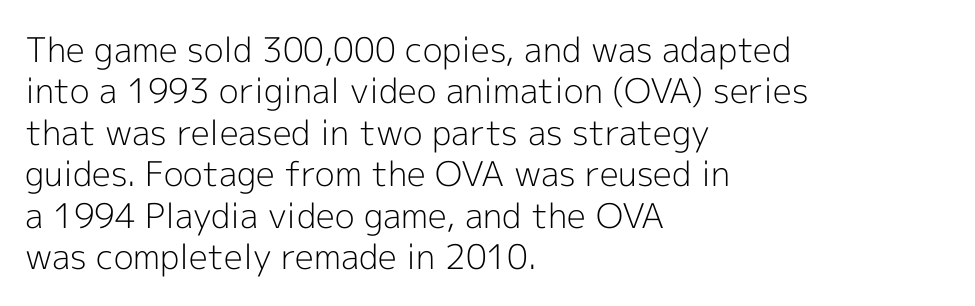
Varying glyph widths throughout — classic text-font behaviour. Here the glyphs are tracked normally, forming tight word shapes. Underlining? Definitely not there. The face looks like a standard text weight, possibly lighter. The typesetter chose a ragged-right arrangement here.
